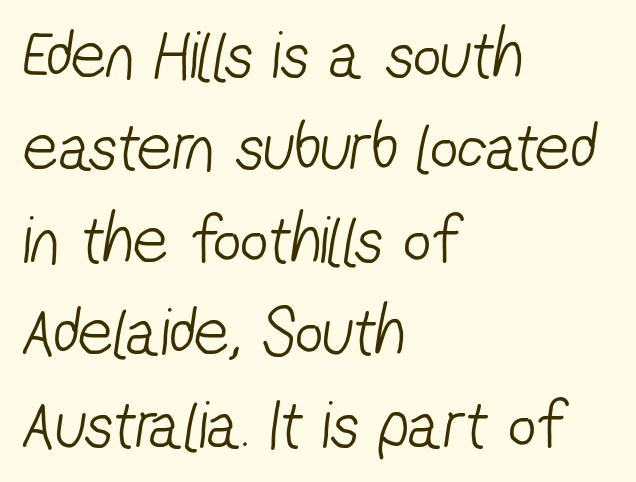
{"serif": "no", "bold": "no", "weight": "light", "width": "condensed", "stroke_contrast": "low", "x_height": "medium", "monospaced": "no", "underline": "no", "align": "left", "line_spacing": "normal", "line_spacing_ratio": 1.34, "letter_spacing": "normal", "letter_spacing_em": 0.0, "glyph_px": 69}
